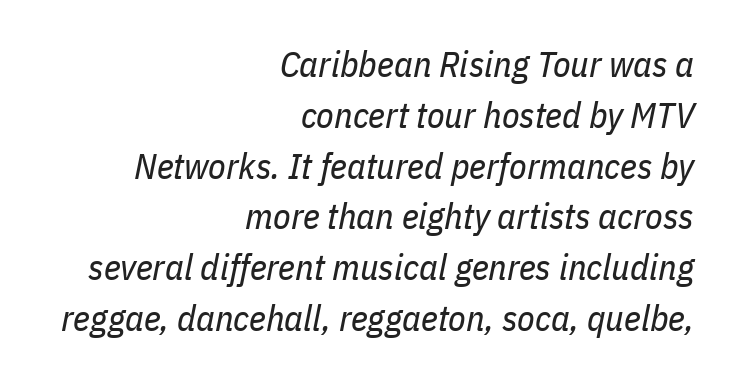
{"italic": "yes", "lean": "right", "slant_degrees": 11, "bold": "no", "weight": "regular", "width": "condensed", "stroke_contrast": "low", "x_height": "medium", "monospaced": "no", "underline": "no", "align": "right", "line_spacing": "normal", "line_spacing_ratio": 1.41, "letter_spacing": "normal", "letter_spacing_em": 0.0, "glyph_px": 36}
